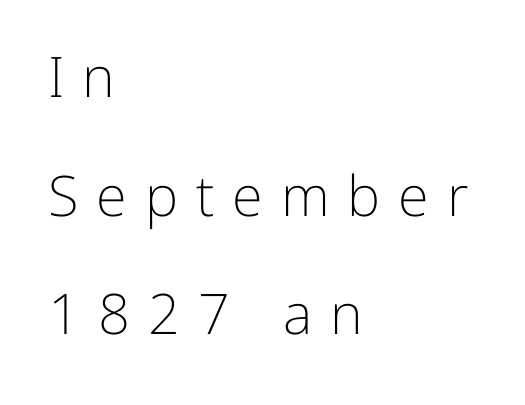
The image shows 56 px light sans-serif type, upright; set left-aligned, loose line spacing (2.12x), unusually wide letter spacing (+0.32 em), not underlined; low stroke contrast and a medium x-height.
